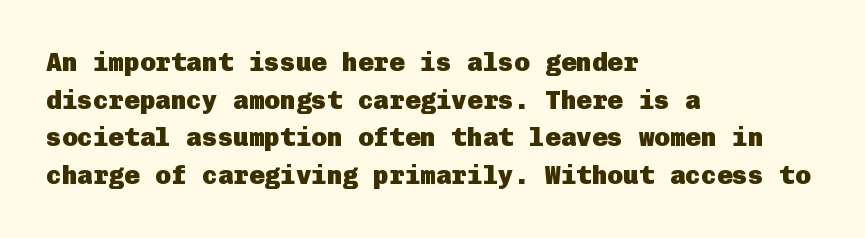
Q: Is the text bold? A: Yes.
Q: Is the text italic (slanted)? A: No, it is upright.
Q: Is the text underlined? A: No.
Q: How is the paragraph aligned? A: Left-aligned.
Q: Is the spacing between letters normal or unusually wide? A: Normal.
Q: Is the spacing between lines tight, normal or loose? A: Normal.
